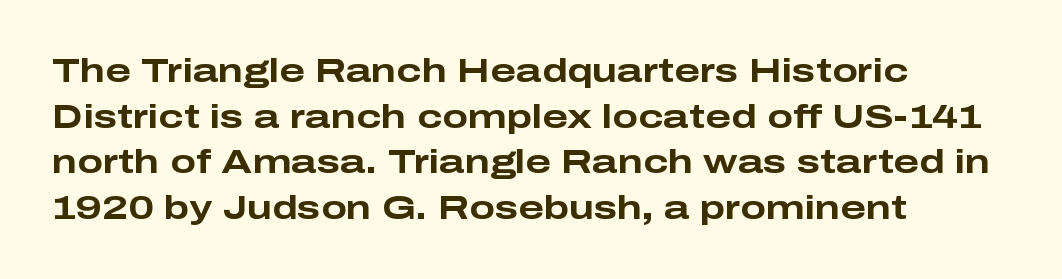
{"serif": "no", "italic": "no", "bold": "yes", "weight": "bold", "width": "wide", "stroke_contrast": "low", "x_height": "medium", "monospaced": "no", "underline": "no", "align": "left", "line_spacing": "normal", "line_spacing_ratio": 1.34, "letter_spacing": "normal", "letter_spacing_em": 0.0, "glyph_px": 34}
